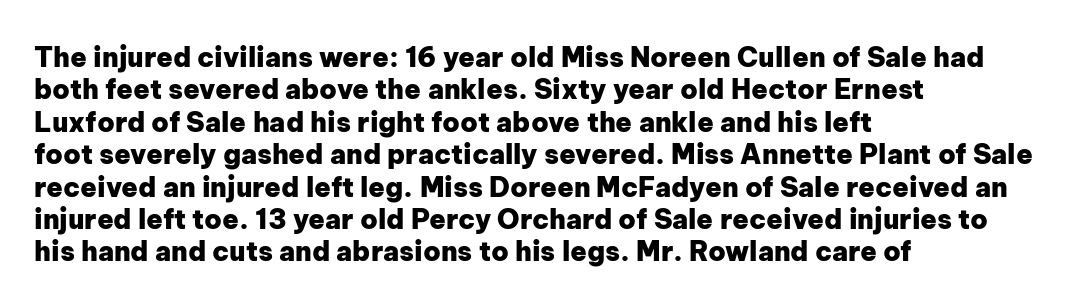
Q: Is the text bold? A: Yes.
Q: Is the text italic (slanted)? A: No, it is upright.
Q: Is the text underlined? A: No.
Q: How is the paragraph aligned? A: Left-aligned.
Q: Is the spacing between letters normal or unusually wide? A: Normal.
